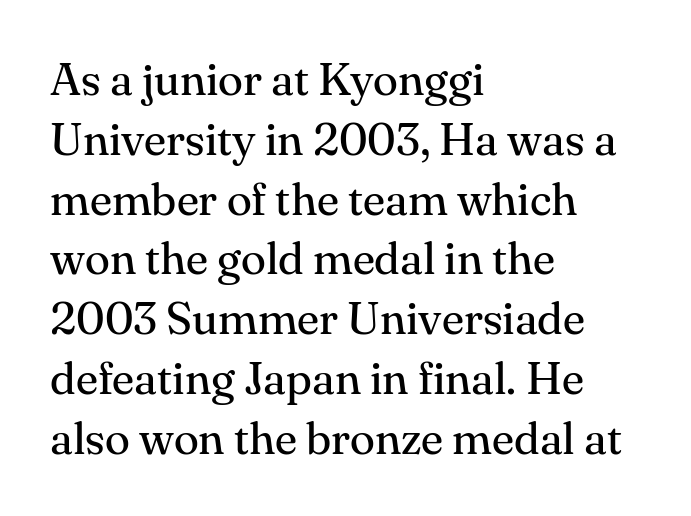
The image shows 46 px regular-weight serif type, upright; set left-aligned, normal line spacing (1.3x), normal letter spacing, not underlined; medium stroke contrast and a small x-height.
